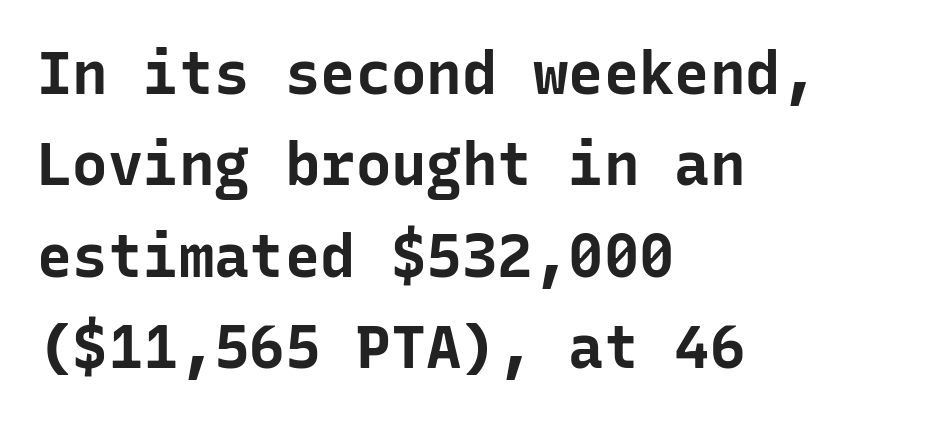
Q: Is the text bold? A: Yes.
Q: Is the text italic (slanted)? A: No, it is upright.
Q: Is the typeface a serif or a sans-serif typeface? A: Sans-serif.
Q: Is the text underlined? A: No.
Q: How is the paragraph aligned? A: Left-aligned.
Q: Is the spacing between letters normal or unusually wide? A: Normal.
Q: Is the spacing between lines tight, normal or loose? A: Normal.
Q: Width (condensed, normal, or wide)? A: Normal.
Q: Stroke contrast? A: Low.
Q: x-height? A: Medium.
Q: Monospaced? A: Yes.
